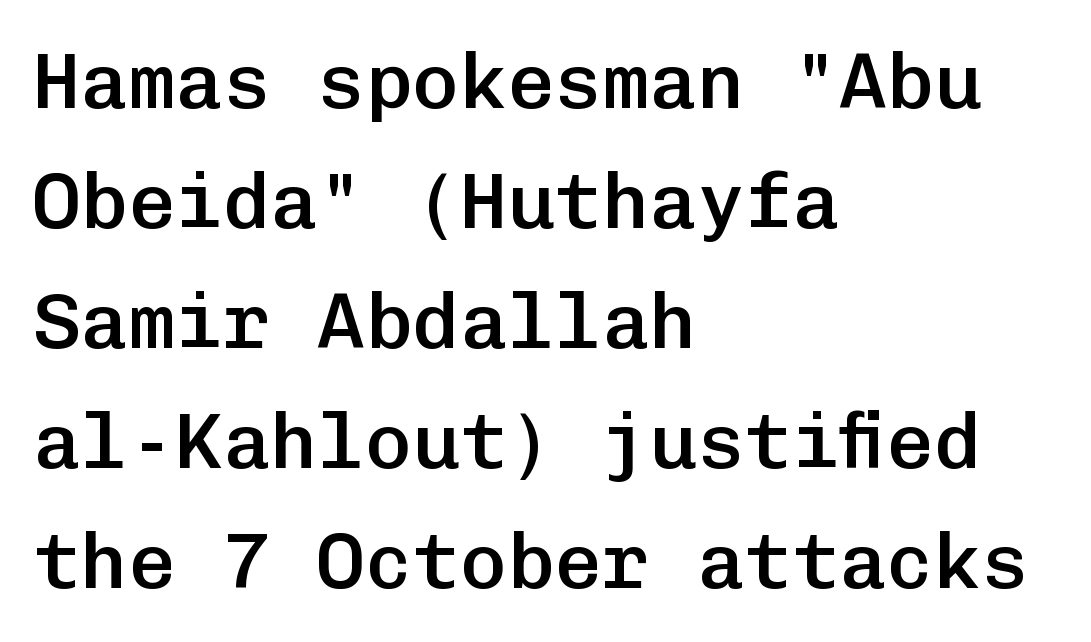
Nothing unusual about the tracking: characters are spaced as the font intends. Is there much room between lines? A standard amount, neither cramped nor airy. A typesetter would mark this as roman, not italic. Every row of glyphs begins at an identical x-position on the left.
